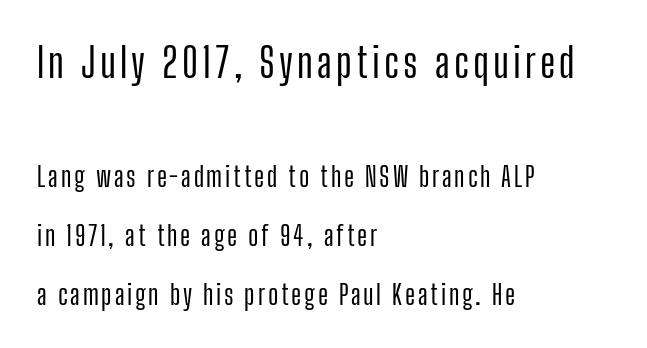
{"serif": "no", "italic": "no", "width": "condensed", "stroke_contrast": "low", "x_height": "medium", "monospaced": "no", "underline": "no", "align": "left", "line_spacing": "loose", "line_spacing_ratio": 2.19, "larger_block": "first", "size_ratio": 1.52, "glyph_px": 41}
